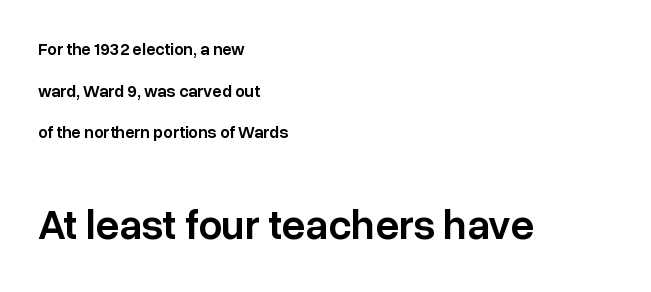
Honestly, the rows look like they've been pulled way apart. Characters follow at the spacing the type designer built in. Rule under the text: the space is simply empty. Each line starts at the same left margin while the right side varies. Regarding serifs, this sample does without them.
